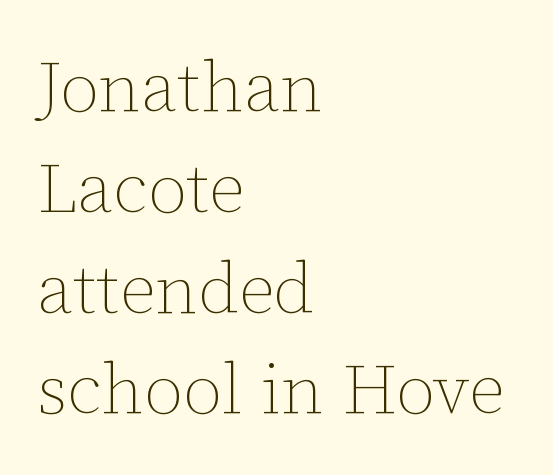
Q: Is the text bold? A: No.
Q: Is the text italic (slanted)? A: No, it is upright.
Q: Is the text underlined? A: No.
Q: How is the paragraph aligned? A: Left-aligned.
Q: Is the spacing between letters normal or unusually wide? A: Normal.
Q: Is the spacing between lines tight, normal or loose? A: Normal.
Q: Width (condensed, normal, or wide)? A: Normal.
Q: Stroke contrast? A: Low.
Q: x-height? A: Medium.
Q: Monospaced? A: No.
